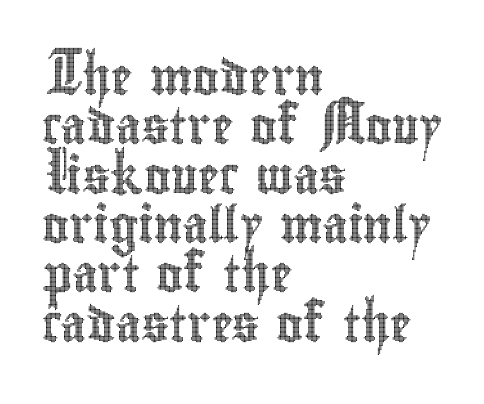
Q: Is the text italic (slanted)? A: No, it is upright.
Q: Is the text underlined? A: No.
Q: How is the paragraph aligned? A: Left-aligned.
Q: Is the spacing between letters normal or unusually wide? A: Normal.
Q: Is the spacing between lines tight, normal or loose? A: Normal.
Q: Width (condensed, normal, or wide)? A: Condensed.
Q: x-height? A: Small.
Q: Monospaced? A: No.
